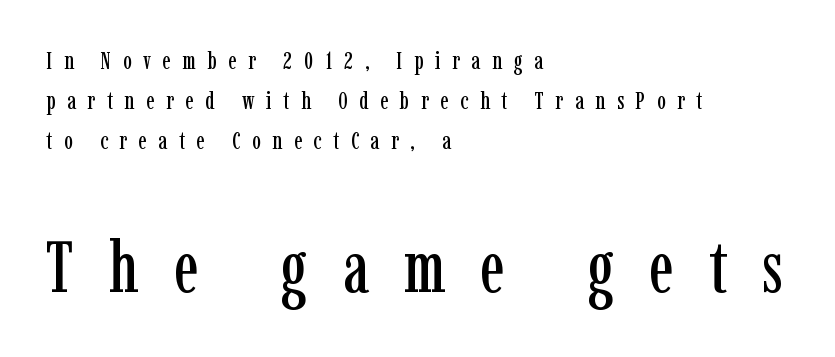
{"serif": "yes", "italic": "no", "width": "condensed", "stroke_contrast": "low", "x_height": "medium", "monospaced": "no", "underline": "no", "align": "left", "line_spacing": "normal", "line_spacing_ratio": 1.66, "letter_spacing": "wide", "letter_spacing_em": 0.49, "larger_block": "second", "size_ratio": 3.0, "glyph_px": 72}
